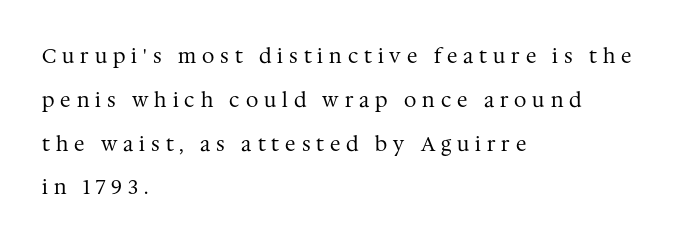
{"italic": "no", "bold": "no", "underline": "no", "align": "left", "line_spacing": "loose", "line_spacing_ratio": 2.19, "letter_spacing": "wide", "letter_spacing_em": 0.3, "glyph_px": 20}
